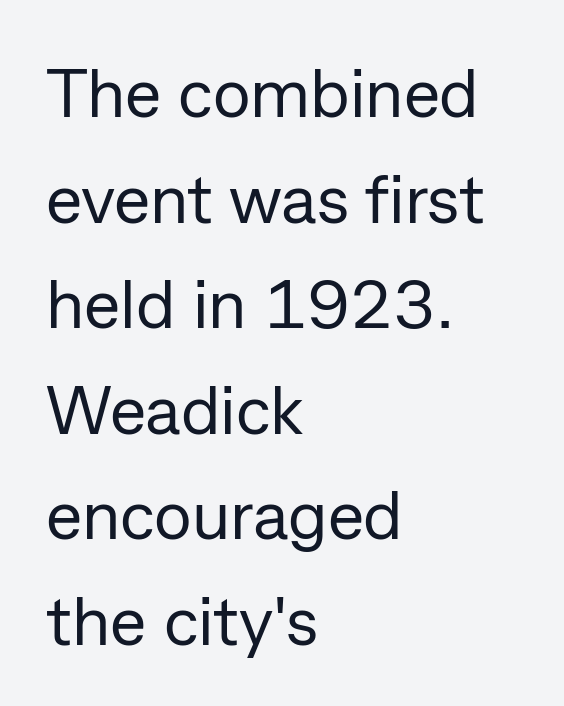
Is this a fixed-width face? No — the glyphs have proportional, varying widths. The gaps between neighbouring characters are ordinary and unremarkable. If you drew a line through each stem, it would be perfectly vertical. Counters stay open thanks to moderate or lighter strokes. Horizontally, the lines are justified to the leading edge only.
